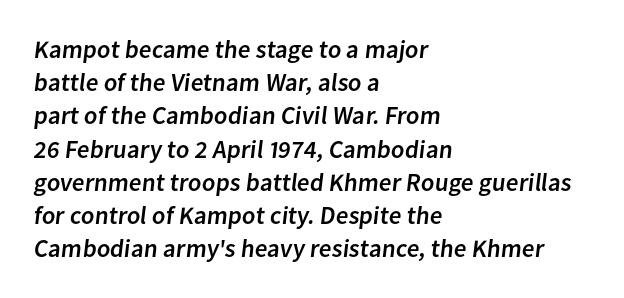
These lines stack with their left ends in a neat column. Underline: absent. How are the letters spaced? Ordinarily, with no added tracking. Baseline-to-baseline distance is the conventional proportion of letter height.
